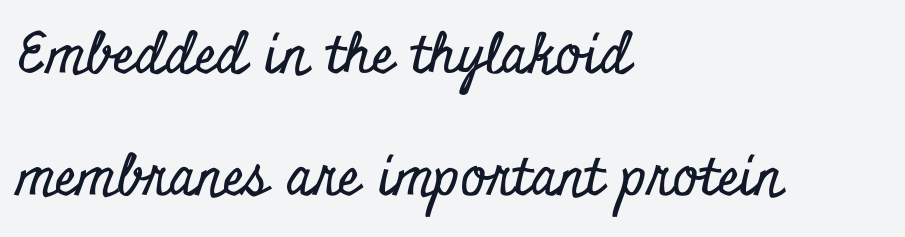
{"serif": "yes", "width": "condensed", "stroke_contrast": "low", "x_height": "small", "monospaced": "no", "underline": "no", "align": "left", "line_spacing": "loose", "line_spacing_ratio": 2.21, "letter_spacing": "normal", "letter_spacing_em": 0.0, "glyph_px": 55}
